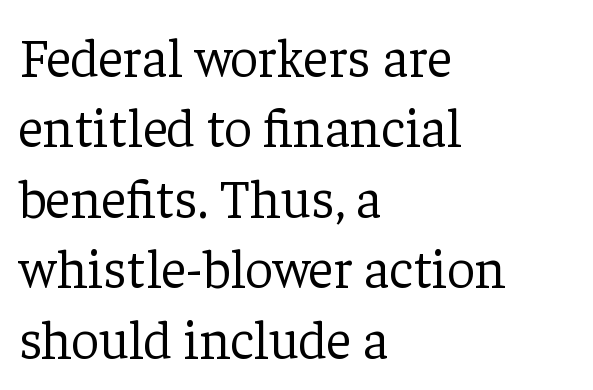
Vertically, the passage feels balanced, rows spaced as you'd expect. The rendering keeps characters at their native spacing. This sample uses an upright cut, with every glyph sitting square on the baseline. Summary of weight: not heavy and not bold. The designer went with a serif here, giving each stem small feet. Glance below the letters and you will spot only blank space.
